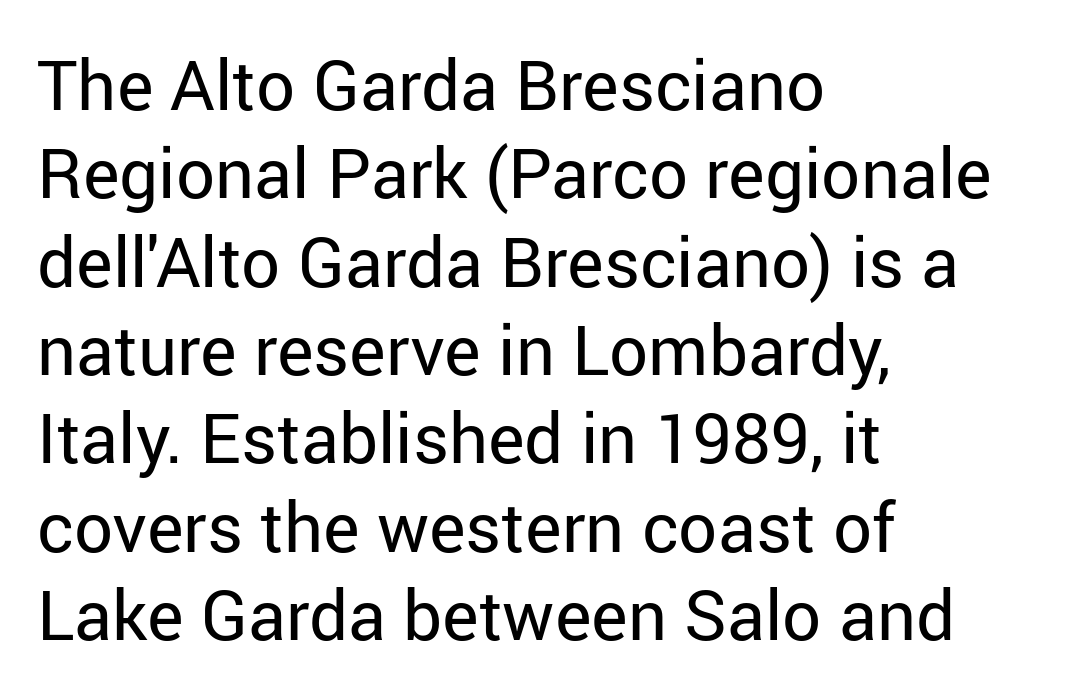
{"serif": "no", "italic": "no", "bold": "no", "weight": "regular", "width": "normal", "stroke_contrast": "low", "x_height": "medium", "monospaced": "no", "underline": "no", "align": "left", "line_spacing": "normal", "line_spacing_ratio": 1.28, "letter_spacing": "normal", "letter_spacing_em": 0.0, "glyph_px": 69}
